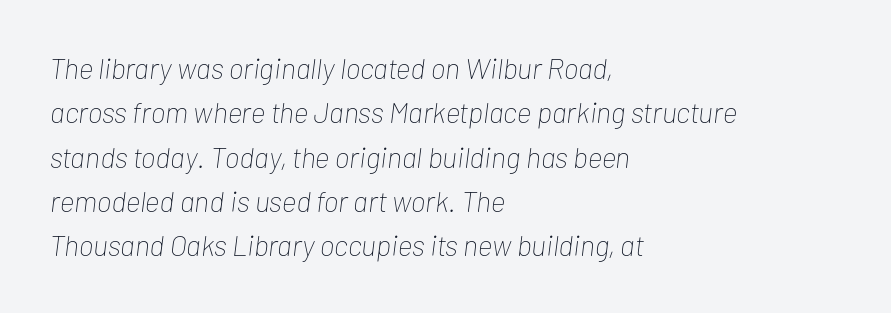
Q: Is the text bold? A: No.
Q: Is the text italic (slanted)? A: Yes, it leans right by about 7 degrees.
Q: Is the text underlined? A: No.
Q: How is the paragraph aligned? A: Left-aligned.
Q: Is the spacing between letters normal or unusually wide? A: Normal.
Q: Is the spacing between lines tight, normal or loose? A: Normal.
Q: Width (condensed, normal, or wide)? A: Condensed.
Q: Stroke contrast? A: Low.
Q: x-height? A: Medium.
Q: Monospaced? A: No.
